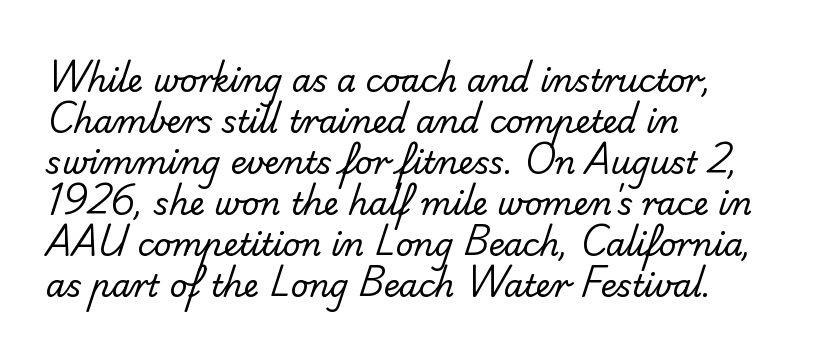
Grotesque or geometric, the face here clearly has no serifs. Glance below the letters and you will spot only blank space. Tracking here is standard; glyphs follow each other at the usual distance. On a weight scale, this lands at 450 or below. Layout note: lines flush left.
